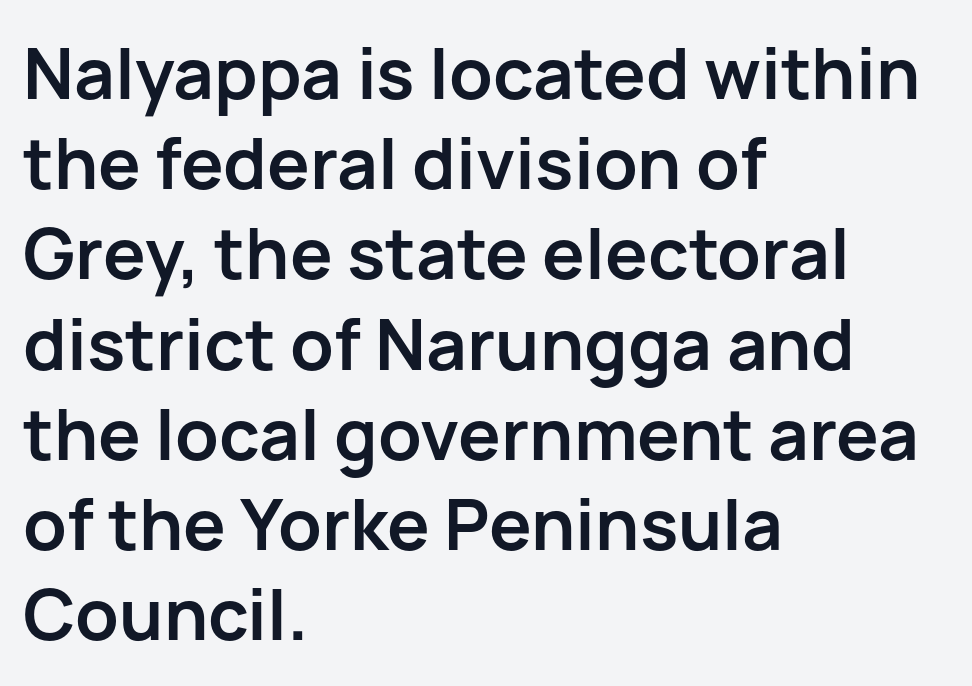
Q: Is the text bold? A: Yes.
Q: Is the text italic (slanted)? A: No, it is upright.
Q: Is the typeface a serif or a sans-serif typeface? A: Sans-serif.
Q: Is the text underlined? A: No.
Q: How is the paragraph aligned? A: Left-aligned.
Q: Is the spacing between letters normal or unusually wide? A: Normal.
Q: Is the spacing between lines tight, normal or loose? A: Normal.
Q: Width (condensed, normal, or wide)? A: Normal.
Q: Stroke contrast? A: Low.
Q: x-height? A: Medium.
Q: Monospaced? A: No.
